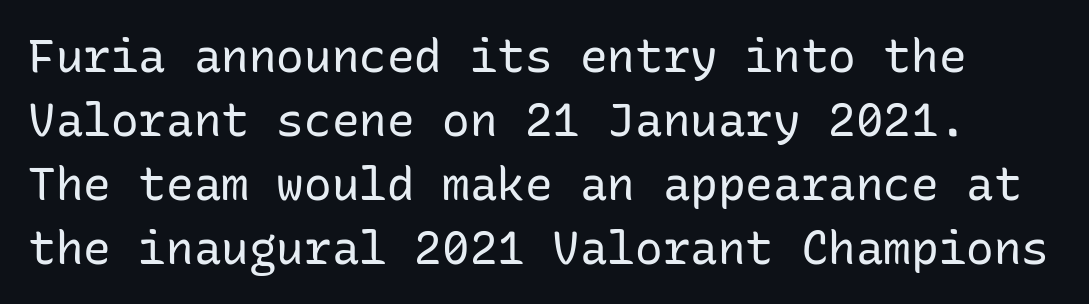
Q: Is the text bold? A: No.
Q: Is the text italic (slanted)? A: No, it is upright.
Q: Is the typeface a serif or a sans-serif typeface? A: Sans-serif.
Q: Is the text underlined? A: No.
Q: Is the spacing between letters normal or unusually wide? A: Normal.
Q: Is the spacing between lines tight, normal or loose? A: Normal.
Q: Width (condensed, normal, or wide)? A: Normal.
Q: Stroke contrast? A: Low.
Q: x-height? A: Medium.
Q: Monospaced? A: Yes.
